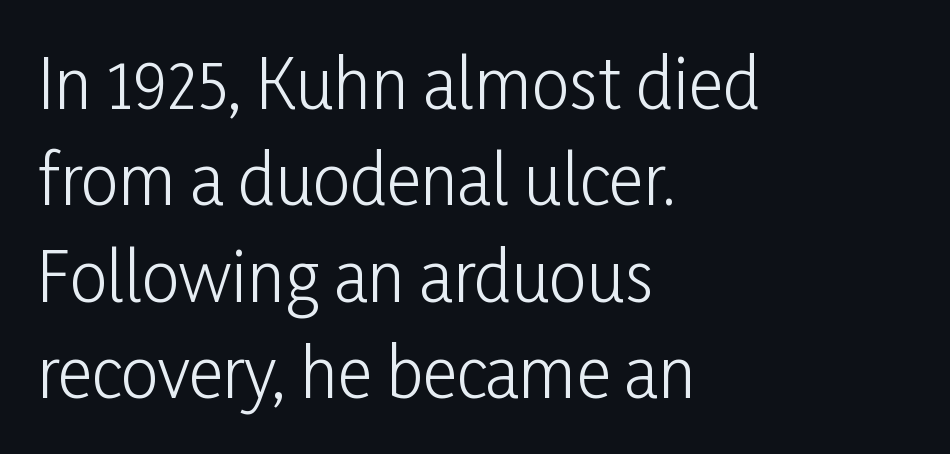
{"serif": "no", "italic": "no", "bold": "no", "weight": "light", "width": "condensed", "stroke_contrast": "low", "x_height": "medium", "monospaced": "no", "underline": "no", "align": "left", "line_spacing": "normal", "line_spacing_ratio": 1.44, "letter_spacing": "normal", "letter_spacing_em": 0.0, "glyph_px": 67}
